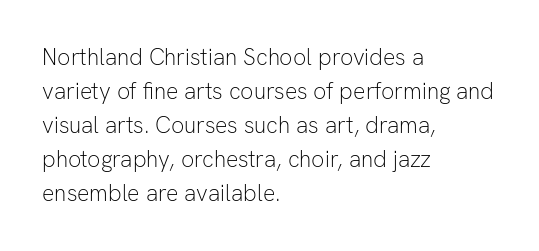
{"italic": "no", "bold": "no", "underline": "no", "align": "left", "line_spacing": "normal", "line_spacing_ratio": 1.48, "letter_spacing": "normal", "letter_spacing_em": 0.0, "glyph_px": 23}
